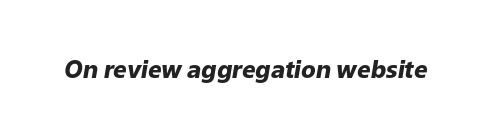
The image shows 24 px bold type, italic (leaning right); set normal letter spacing, not underlined.
